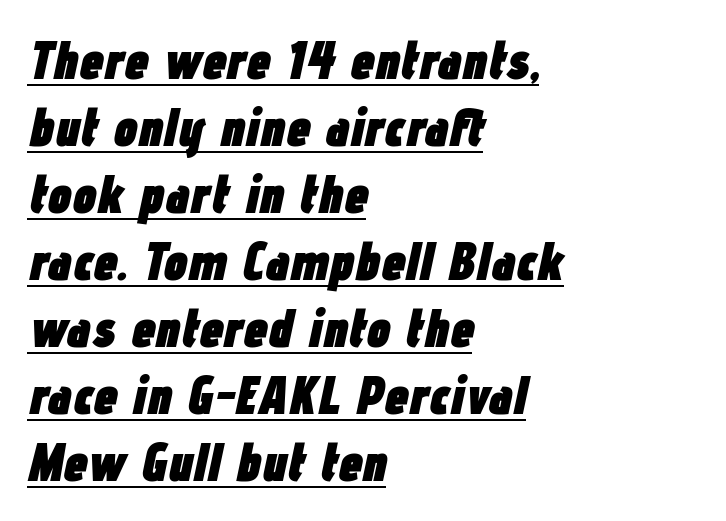
{"italic": "yes", "lean": "right", "slant_degrees": 12, "bold": "yes", "weight": "heavy", "width": "condensed", "stroke_contrast": "low", "x_height": "medium", "monospaced": "no", "underline": "yes", "align": "left", "line_spacing_ratio": 1.24, "letter_spacing": "normal", "letter_spacing_em": 0.0, "glyph_px": 54}
